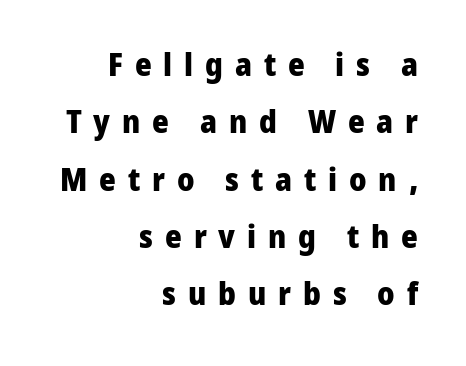
The typesetting leans heavy: a genuine bold. How are the letters spaced? Widely, with obvious added tracking. Varying glyph widths throughout — classic text-font behaviour. In terms of letterform style, serifs are entirely absent.
